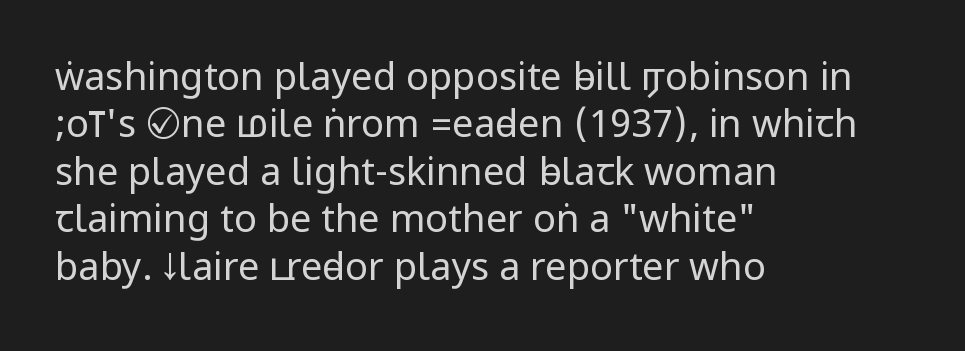
Unmarked baselines from the first word to the last. Unlike a traditional serif, this face leaves its strokes unadorned. The strokes are not fattened; the text isn't bold. Inter-character spacing is left at the font's built-in metrics.
